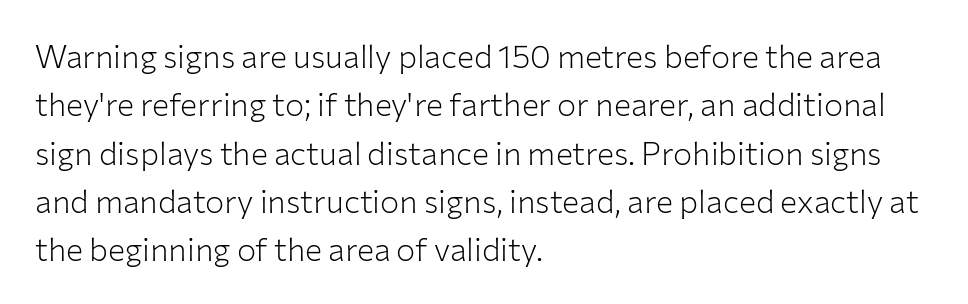
Caption: standard tracking, unaltered. When letters stand straight like this, we call the style roman or upright. The lines sit at an ordinary, default distance from one another. The glyphs in this specimen are sans serif. Check the space under the baseline: it is left empty.
